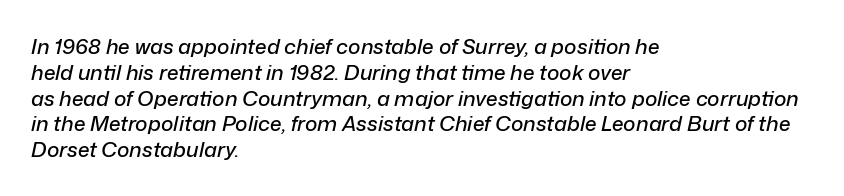
Check the space under the baseline: it is left empty. Each line starts at the same left margin while the right side varies. Tracking here is standard; glyphs follow each other at the usual distance. Would a proofreader flag this as italicized? Yes.
